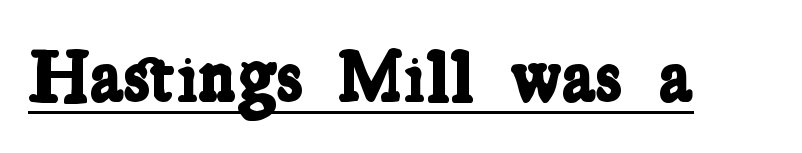
{"serif": "yes", "bold": "yes", "weight": "bold", "width": "condensed", "stroke_contrast": "low", "x_height": "medium", "monospaced": "no", "underline": "yes", "letter_spacing": "normal", "letter_spacing_em": 0.0, "glyph_px": 74}
